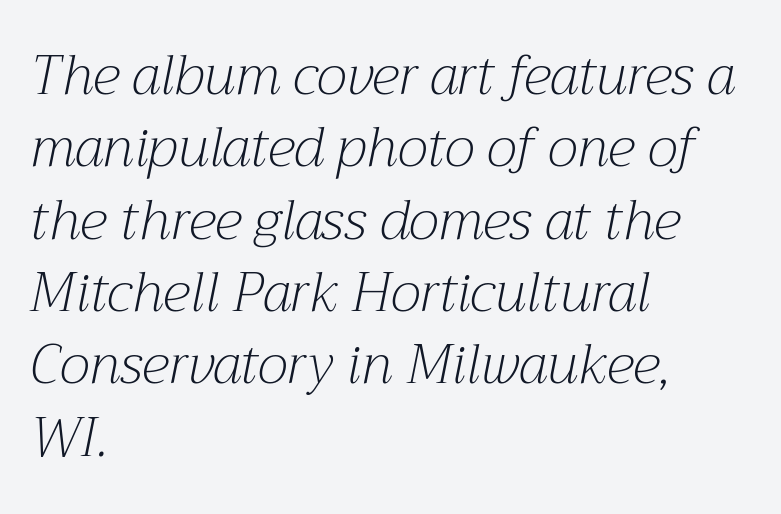
{"serif": "yes", "italic": "yes", "lean": "right", "slant_degrees": 12, "bold": "no", "weight": "light", "width": "normal", "stroke_contrast": "medium", "x_height": "medium", "monospaced": "no", "underline": "no", "align": "left", "line_spacing": "normal", "line_spacing_ratio": 1.34, "letter_spacing": "normal", "letter_spacing_em": 0.0, "glyph_px": 54}
